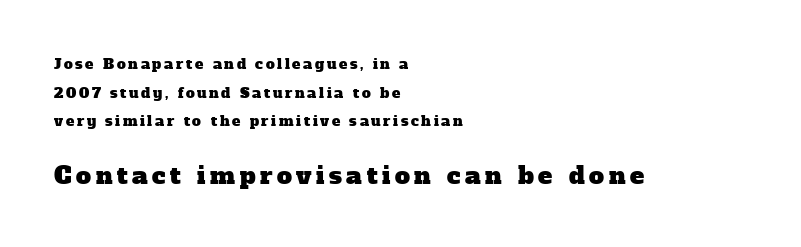
The typesetter chose a ragged-right arrangement here. In terms of leading, this rendering errs on the spacious side. Only glyphs here, with clear space below each row. Character size in the trailing block exceeds that of the leading block.
